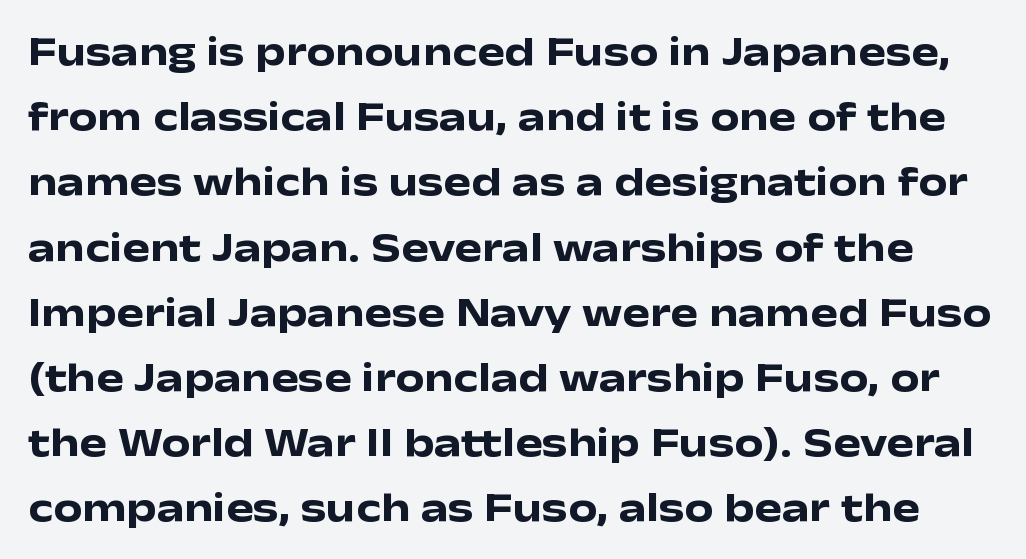
The image shows 41 px heavy, wide sans-serif type, upright; set normal line spacing (1.59x), normal letter spacing, not underlined; low stroke contrast and a medium x-height.
